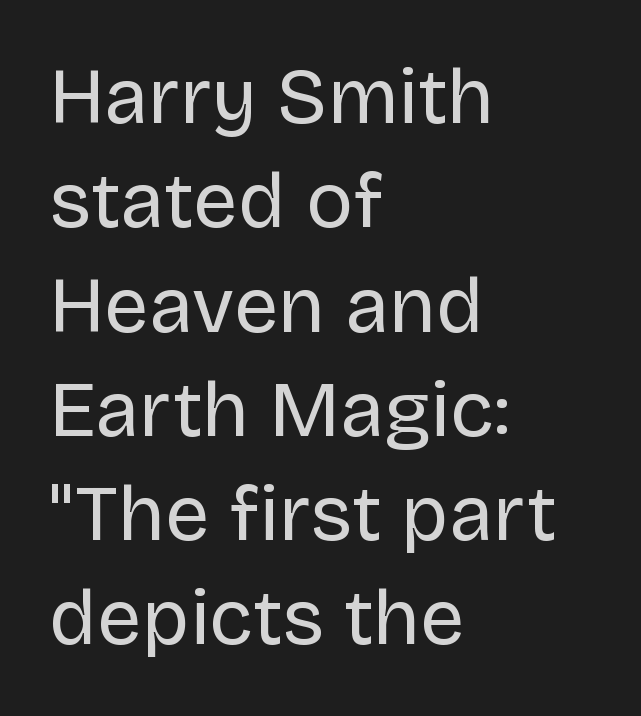
{"serif": "no", "italic": "no", "bold": "no", "weight": "regular", "width": "normal", "stroke_contrast": "low", "x_height": "large", "monospaced": "no", "underline": "no", "align": "left", "line_spacing": "normal", "line_spacing_ratio": 1.32, "letter_spacing": "normal", "letter_spacing_em": 0.0, "glyph_px": 79}
